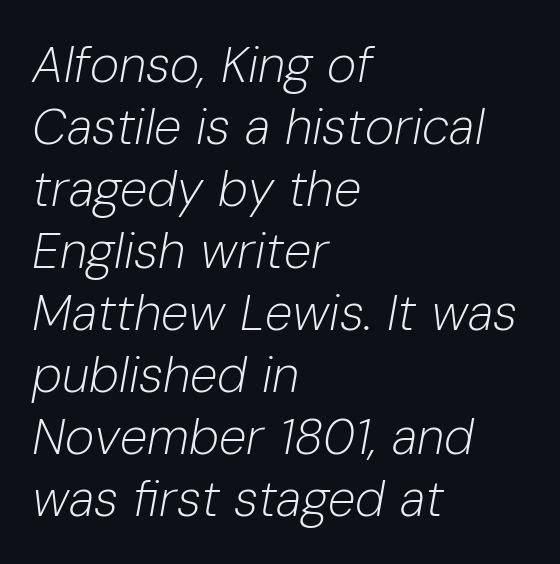
The image shows 50 px light type, italic (leaning right); set left-aligned, line spacing 1.24x, normal letter spacing, not underlined; low stroke contrast and a medium x-height.
